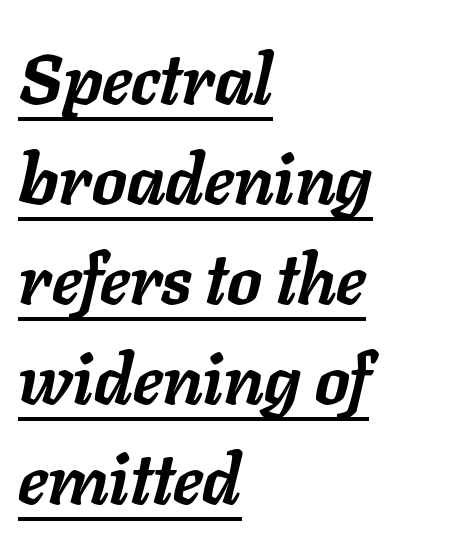
The image shows 69 px semibold type, italic (leaning right); set left-aligned, normal line spacing (1.45x), normal letter spacing, underlined; low stroke contrast and a medium x-height.
